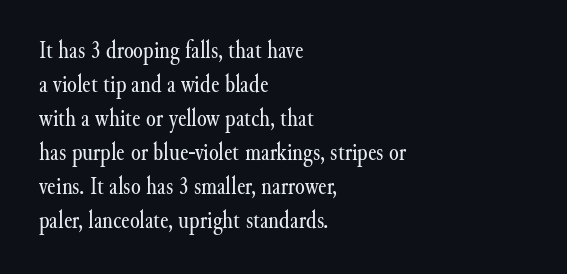
{"italic": "no", "bold": "no", "underline": "no", "align": "left", "line_spacing": "normal", "line_spacing_ratio": 1.36, "letter_spacing": "normal", "letter_spacing_em": 0.0, "glyph_px": 25}
